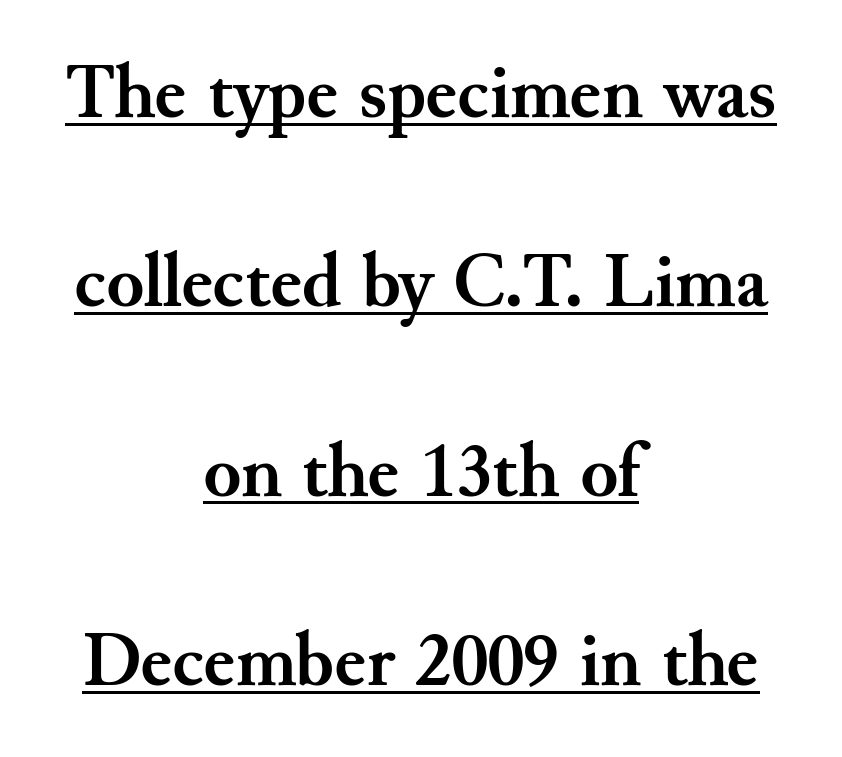
{"serif": "yes", "italic": "no", "bold": "yes", "weight": "semibold", "width": "normal", "stroke_contrast": "medium", "x_height": "small", "monospaced": "no", "underline": "yes", "align": "center", "line_spacing": "loose", "line_spacing_ratio": 2.46, "letter_spacing": "normal", "letter_spacing_em": 0.0, "glyph_px": 77}
